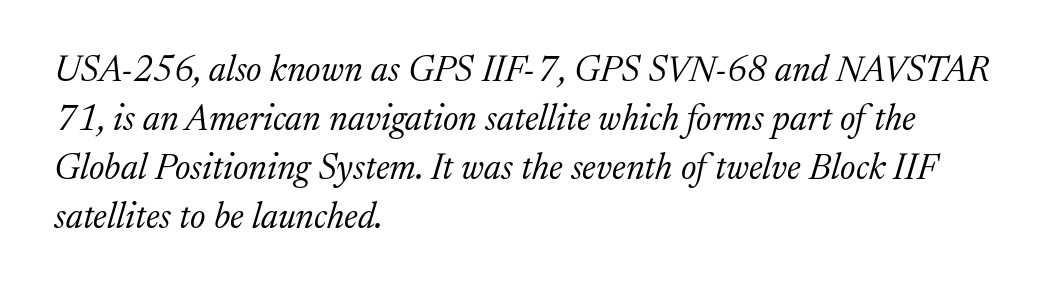
{"serif": "yes", "italic": "yes", "lean": "right", "slant_degrees": 17, "bold": "no", "weight": "light", "width": "normal", "stroke_contrast": "medium", "x_height": "medium", "monospaced": "no", "underline": "no", "align": "left", "line_spacing": "normal", "line_spacing_ratio": 1.36, "letter_spacing": "normal", "letter_spacing_em": 0.0, "glyph_px": 36}
